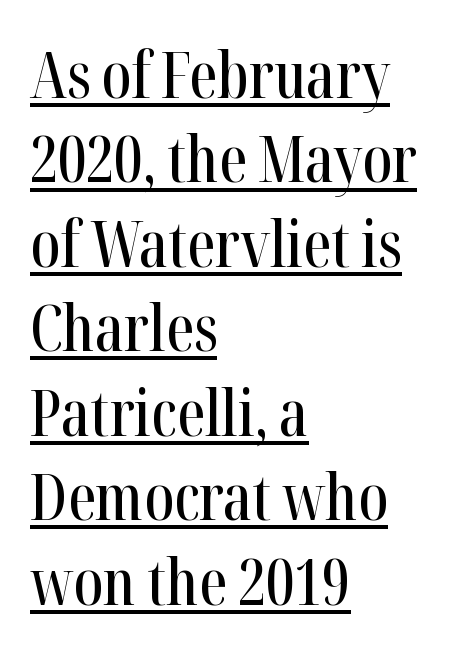
The image shows 63 px condensed serif type, upright; set left-aligned, normal line spacing (1.34x), normal letter spacing, underlined; high stroke contrast and a medium x-height.
